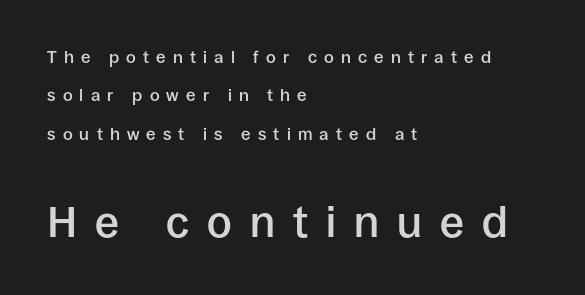
The image shows 43 px semibold sans-serif type, upright; set left-aligned, loose line spacing (2.26x), unusually wide letter spacing (+0.42 em), not underlined; the second (bottom) block is 2.53x larger; low stroke contrast and a large x-height.
